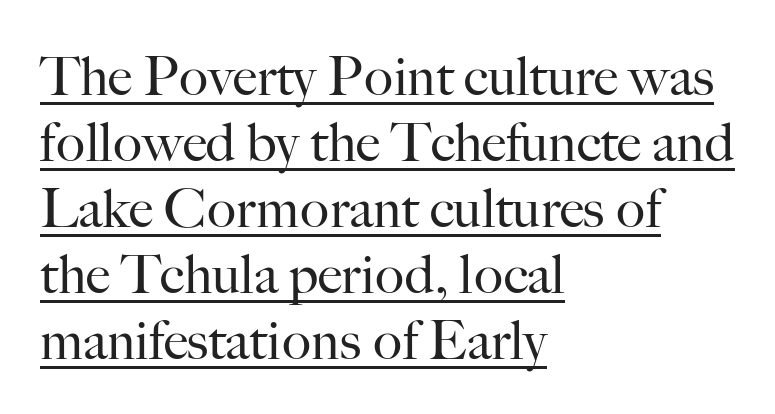
The image shows 54 px regular-weight serif type, upright; set left-aligned, line spacing 1.22x, normal letter spacing, underlined; high stroke contrast and a small x-height.
